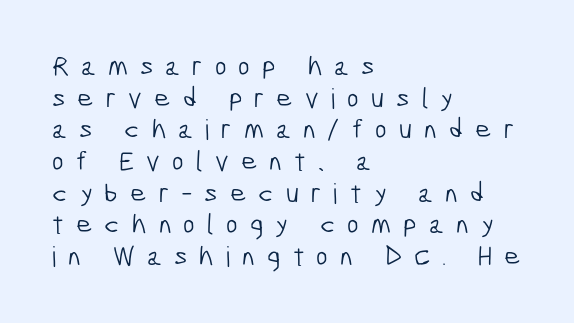
Q: Is the text bold? A: No.
Q: Is the typeface a serif or a sans-serif typeface? A: Sans-serif.
Q: Is the text underlined? A: No.
Q: How is the paragraph aligned? A: Left-aligned.
Q: Is the spacing between letters normal or unusually wide? A: Unusually wide.
Q: Is the spacing between lines tight, normal or loose? A: Tight.
Q: Width (condensed, normal, or wide)? A: Condensed.
Q: Stroke contrast? A: Low.
Q: x-height? A: Medium.
Q: Monospaced? A: No.
